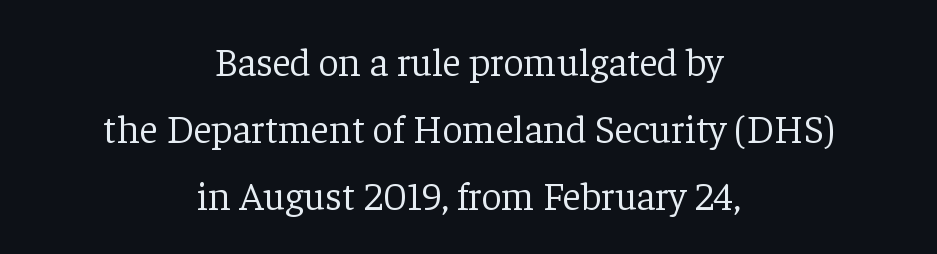
The image shows 40 px light serif type, upright; set centered, normal line spacing (1.68x), normal letter spacing, not underlined; low stroke contrast and a medium x-height.
